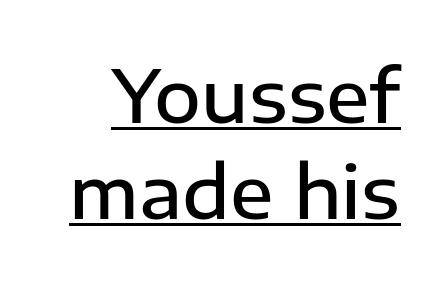
Q: Is the text bold? A: Semi-bold.
Q: Is the text italic (slanted)? A: No, it is upright.
Q: Is the typeface a serif or a sans-serif typeface? A: Sans-serif.
Q: Is the text underlined? A: Yes.
Q: Is the spacing between letters normal or unusually wide? A: Normal.
Q: Is the spacing between lines tight, normal or loose? A: Normal.
Q: Width (condensed, normal, or wide)? A: Normal.
Q: Stroke contrast? A: Low.
Q: x-height? A: Medium.
Q: Monospaced? A: No.
